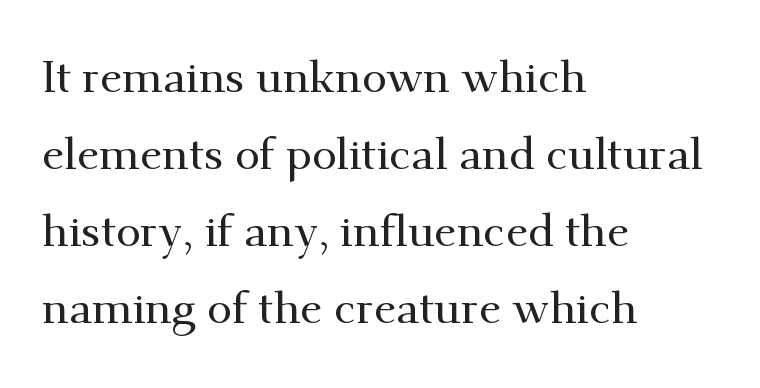
Q: Is the text italic (slanted)? A: No, it is upright.
Q: Is the typeface a serif or a sans-serif typeface? A: Serif.
Q: Is the text underlined? A: No.
Q: How is the paragraph aligned? A: Left-aligned.
Q: Is the spacing between letters normal or unusually wide? A: Normal.
Q: Width (condensed, normal, or wide)? A: Normal.
Q: Stroke contrast? A: Medium.
Q: x-height? A: Small.
Q: Monospaced? A: No.
